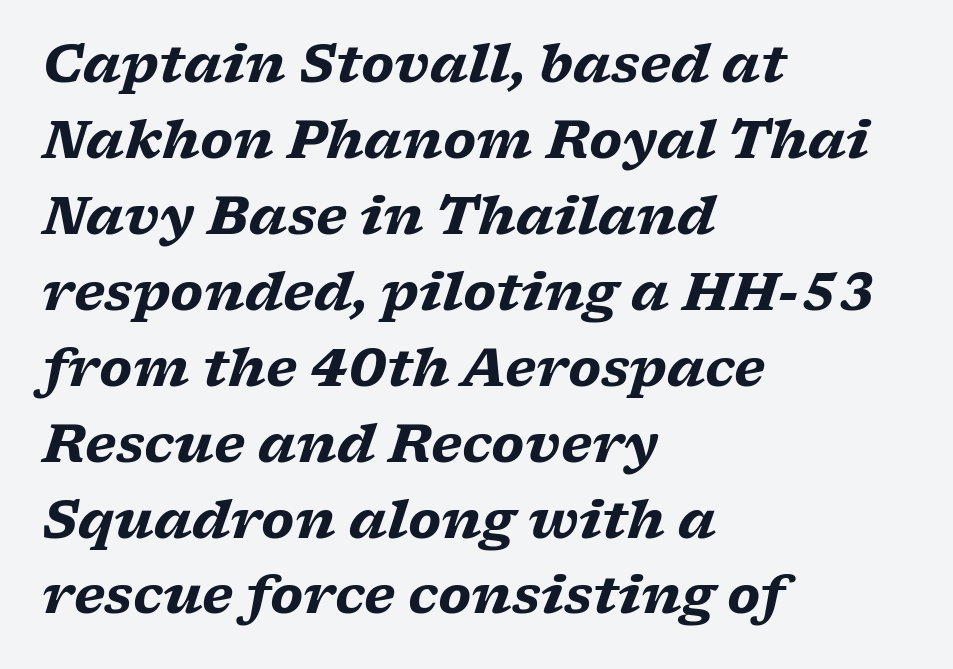
The image shows 52 px heavy, wide serif type, italic (leaning right); set left-aligned, normal line spacing (1.46x), normal letter spacing, not underlined; low stroke contrast and a medium x-height.
